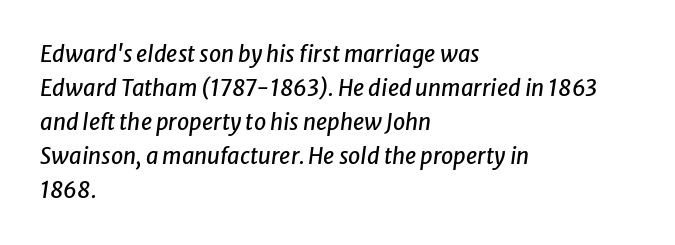
The image shows 22 px text type, italic (leaning right); set left-aligned, normal line spacing (1.55x), normal letter spacing, not underlined.
